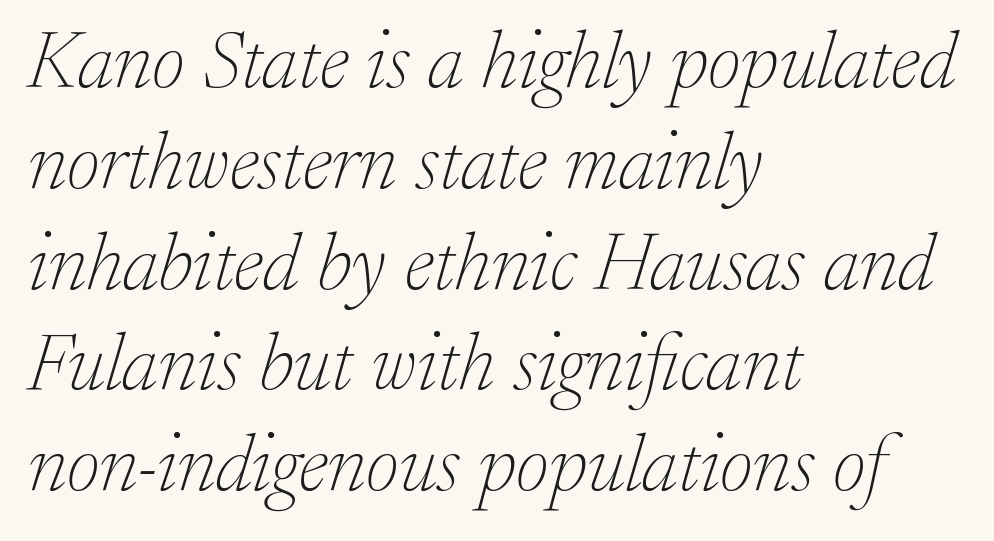
{"serif": "yes", "italic": "yes", "lean": "right", "slant_degrees": 17, "bold": "no", "weight": "thin", "width": "normal", "stroke_contrast": "low", "x_height": "medium", "monospaced": "no", "underline": "no", "align": "left", "line_spacing": "normal", "line_spacing_ratio": 1.26, "letter_spacing": "normal", "letter_spacing_em": 0.0, "glyph_px": 80}
